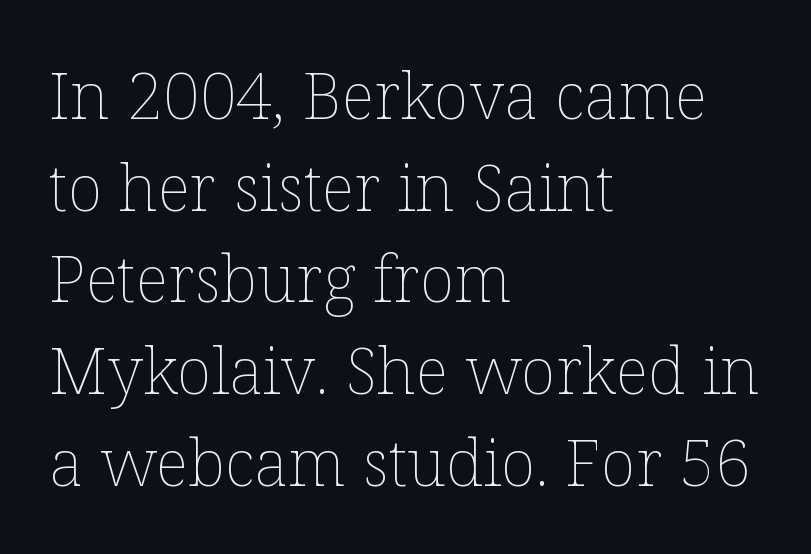
Q: Is the text bold? A: No.
Q: Is the text italic (slanted)? A: No, it is upright.
Q: Is the text underlined? A: No.
Q: How is the paragraph aligned? A: Left-aligned.
Q: Is the spacing between letters normal or unusually wide? A: Normal.
Q: Is the spacing between lines tight, normal or loose? A: Normal.
Q: Width (condensed, normal, or wide)? A: Normal.
Q: Stroke contrast? A: Low.
Q: x-height? A: Medium.
Q: Monospaced? A: No.
